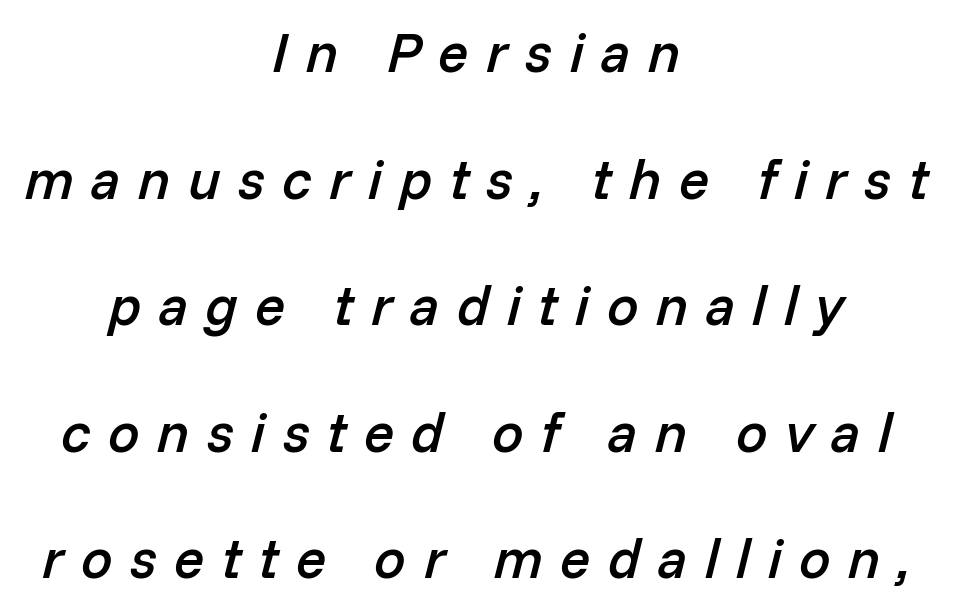
The image shows 56 px semibold type, italic (leaning right); set centered, loose line spacing (2.26x), unusually wide letter spacing (+0.31 em), not underlined; low stroke contrast and a medium x-height.
